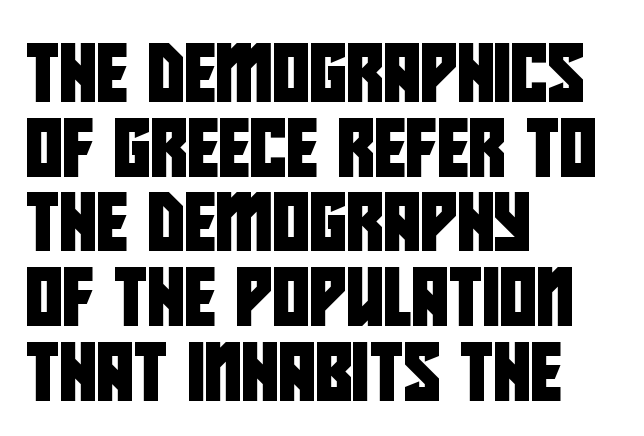
Q: Is the typeface a serif or a sans-serif typeface? A: Sans-serif.
Q: Is the text underlined? A: No.
Q: How is the paragraph aligned? A: Left-aligned.
Q: Is the spacing between letters normal or unusually wide? A: Normal.
Q: Is the spacing between lines tight, normal or loose? A: Normal.
Q: Width (condensed, normal, or wide)? A: Condensed.
Q: Stroke contrast? A: Low.
Q: x-height? A: Large.
Q: Monospaced? A: No.
